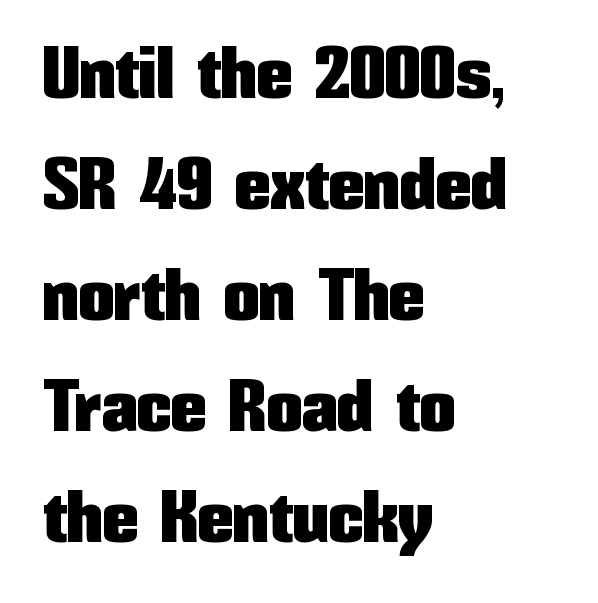
Q: Is the text italic (slanted)? A: No, it is upright.
Q: Is the typeface a serif or a sans-serif typeface? A: Sans-serif.
Q: Is the text underlined? A: No.
Q: How is the paragraph aligned? A: Left-aligned.
Q: Is the spacing between letters normal or unusually wide? A: Normal.
Q: Is the spacing between lines tight, normal or loose? A: Normal.
Q: Width (condensed, normal, or wide)? A: Condensed.
Q: Stroke contrast? A: Low.
Q: x-height? A: Medium.
Q: Monospaced? A: No.
